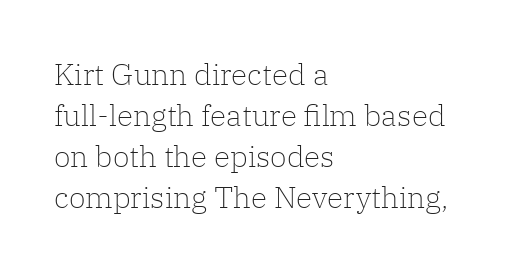
The image shows 30 px light serif type, upright; set left-aligned, normal line spacing (1.37x), normal letter spacing, not underlined; low stroke contrast and a medium x-height.
